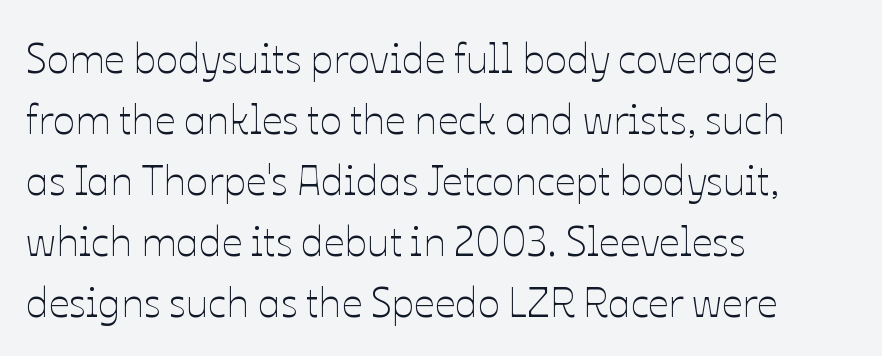
The font is comparable to plain body text, perhaps lighter. Bare-footed words on every line. The text block is weighted toward the left margin, trailing off unevenly rightward. Reading down the column, the eye jumps a familiar distance to each next line. The lettering stays uniformly vertical, giving the passage a roman look. Between one letter and the next there's only the usual sliver of space.
